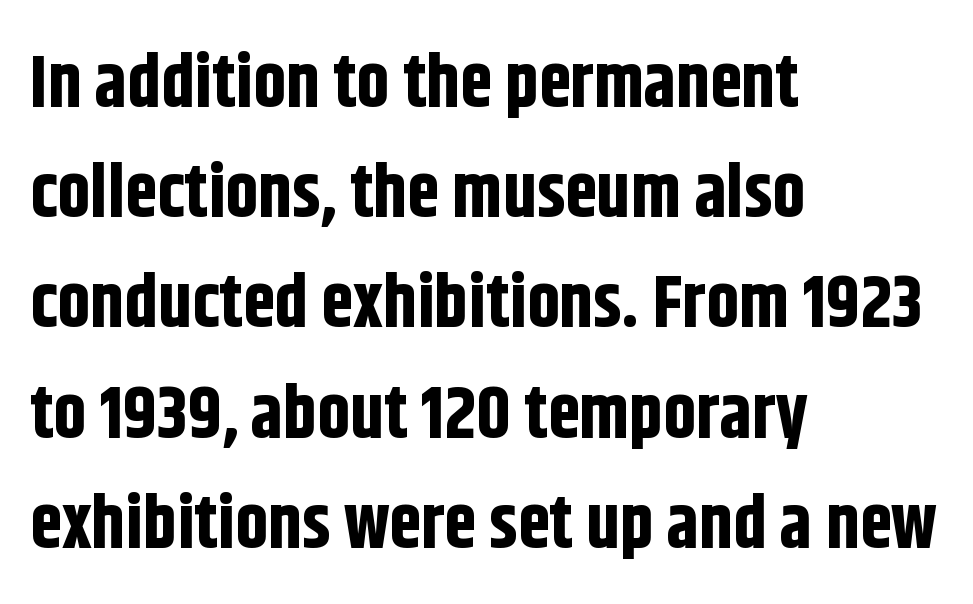
The image shows 73 px bold, condensed sans-serif type, upright; set left-aligned, normal line spacing (1.51x), normal letter spacing, not underlined; low stroke contrast and a large x-height.
